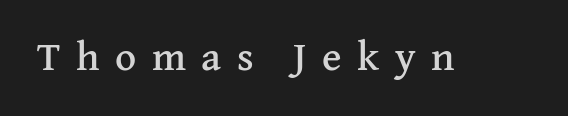
The image shows 41 px serif type, upright; set unusually wide letter spacing (+0.38 em), not underlined; medium stroke contrast and a medium x-height.
